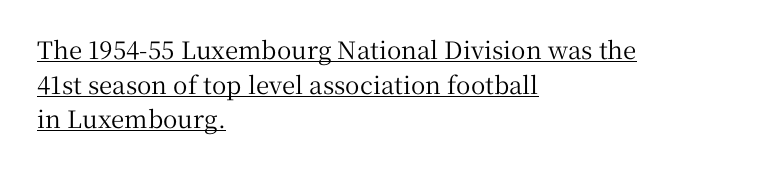
Q: Is the text italic (slanted)? A: No, it is upright.
Q: Is the text underlined? A: Yes.
Q: How is the paragraph aligned? A: Left-aligned.
Q: Is the spacing between letters normal or unusually wide? A: Normal.
Q: Is the spacing between lines tight, normal or loose? A: Normal.
